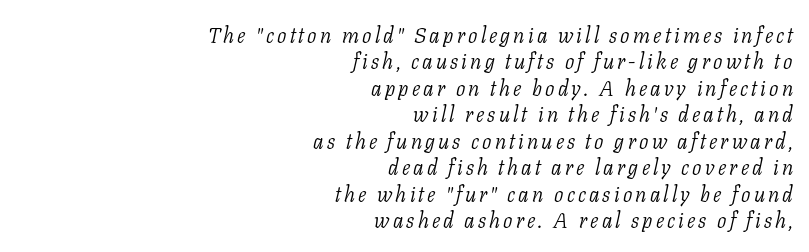
Q: Is the text bold? A: No.
Q: Is the text italic (slanted)? A: Yes, it leans right by about 11 degrees.
Q: Is the text underlined? A: No.
Q: How is the paragraph aligned? A: Right-aligned.
Q: Is the spacing between lines tight, normal or loose? A: Normal.
